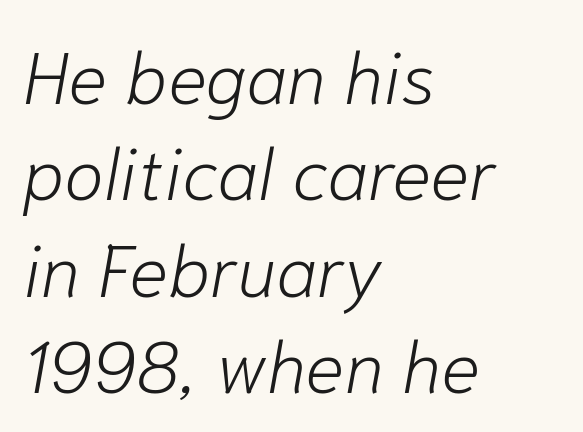
{"italic": "yes", "lean": "right", "slant_degrees": 10, "bold": "no", "weight": "light", "width": "normal", "stroke_contrast": "low", "x_height": "medium", "monospaced": "no", "underline": "no", "align": "left", "line_spacing": "normal", "line_spacing_ratio": 1.32, "letter_spacing": "normal", "letter_spacing_em": 0.0, "glyph_px": 73}
